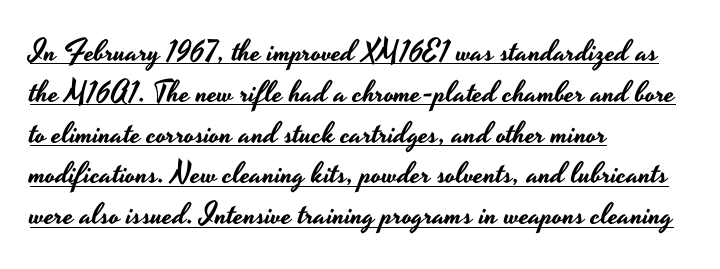
{"serif": "no", "width": "wide", "stroke_contrast": "low", "x_height": "small", "monospaced": "no", "underline": "yes", "align": "left", "line_spacing": "normal", "line_spacing_ratio": 1.36, "letter_spacing": "normal", "letter_spacing_em": 0.0, "glyph_px": 30}
